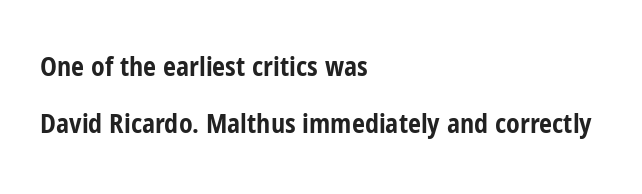
Typesetter's note: full bold, strokes at maximum text heaviness. The rendering anchors every line to the left-hand side. The words here are not underlined. A roman cut, with each character standing at attention. Nothing unusual about the tracking: characters are spaced as the font intends. The space between consecutive lines is lavish.
